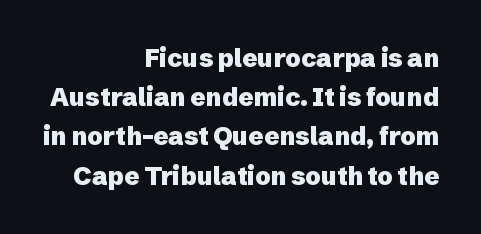
Inter-character spacing is left at the font's built-in metrics. Notice how the passage keeps a crisp vertical edge on the right only. Descenders are the only things crossing below the line. Italic: no, the glyphs are upright roman.
